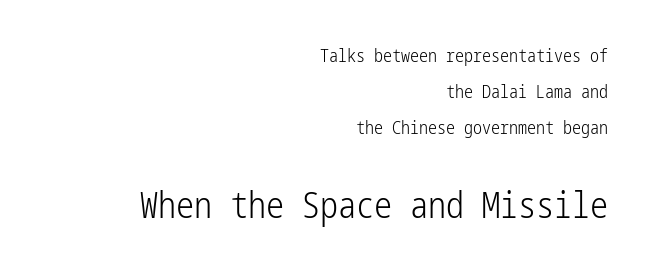
The passage shown has conventional tracking throughout. The face used here appears at its bigger size in the lower chunk. How would I describe the line gaps? Wide and relaxed. A sans-serif font was chosen for this passage. Just letters on the line, the space beneath them empty. Where is the straight margin? On the right.
